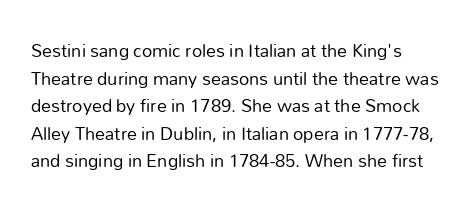
The image shows 20 px text type, upright; set normal line spacing (1.38x), normal letter spacing, not underlined.
